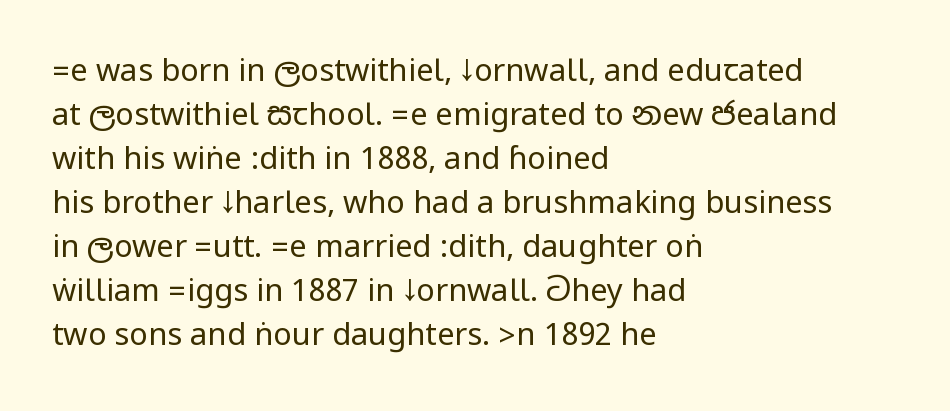
Q: Is the text bold? A: No.
Q: Is the text italic (slanted)? A: No, it is upright.
Q: Is the typeface a serif or a sans-serif typeface? A: Sans-serif.
Q: Is the text underlined? A: No.
Q: How is the paragraph aligned? A: Left-aligned.
Q: Is the spacing between letters normal or unusually wide? A: Normal.
Q: Is the spacing between lines tight, normal or loose? A: Normal.
Q: Width (condensed, normal, or wide)? A: Condensed.
Q: Stroke contrast? A: Low.
